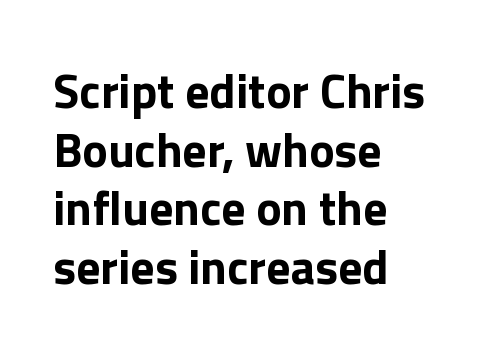
This is heavy type, rendered in bold. Character widths vary here, with narrow letters taking less room than wide ones. Serif or sans? Sans — the stroke terminals are bare. Unlike italic type, these characters show no tilt at all.
